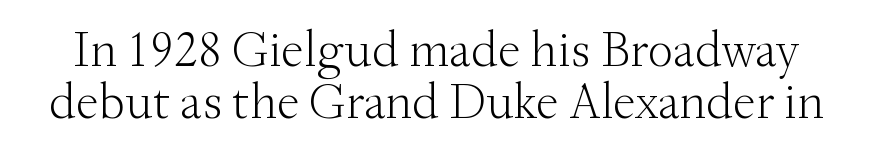
Q: Is the text bold? A: No.
Q: Is the text italic (slanted)? A: No, it is upright.
Q: Is the typeface a serif or a sans-serif typeface? A: Serif.
Q: Is the text underlined? A: No.
Q: Is the spacing between letters normal or unusually wide? A: Normal.
Q: Is the spacing between lines tight, normal or loose? A: Tight.
Q: Width (condensed, normal, or wide)? A: Normal.
Q: Stroke contrast? A: Medium.
Q: x-height? A: Small.
Q: Monospaced? A: No.
